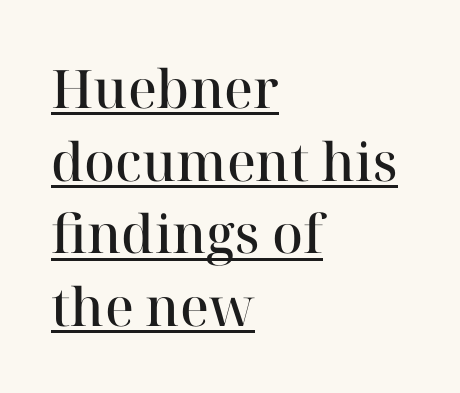
{"serif": "yes", "italic": "no", "bold": "semi", "weight": "semibold", "width": "normal", "stroke_contrast": "high", "x_height": "medium", "monospaced": "no", "underline": "yes", "align": "left", "line_spacing": "normal", "line_spacing_ratio": 1.37, "letter_spacing": "normal", "letter_spacing_em": 0.0, "glyph_px": 53}
